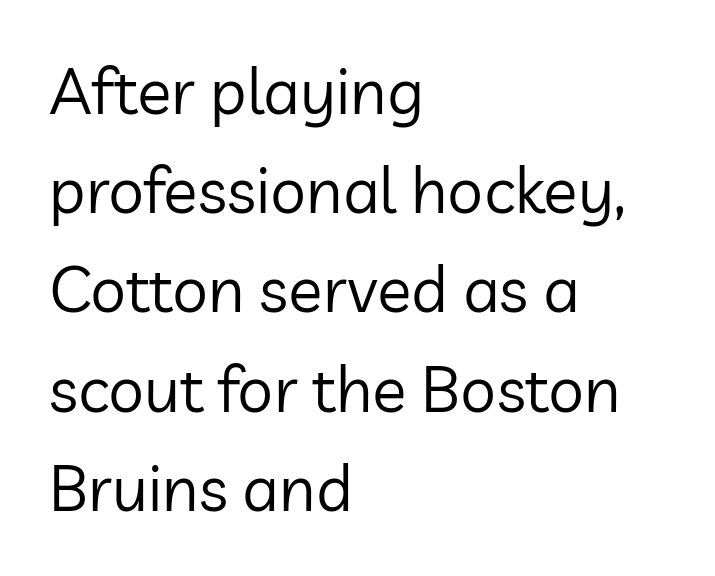
{"serif": "no", "italic": "no", "bold": "no", "weight": "regular", "width": "normal", "stroke_contrast": "low", "x_height": "medium", "monospaced": "no", "underline": "no", "align": "left", "line_spacing": "normal", "line_spacing_ratio": 1.55, "letter_spacing": "normal", "letter_spacing_em": 0.0, "glyph_px": 64}
